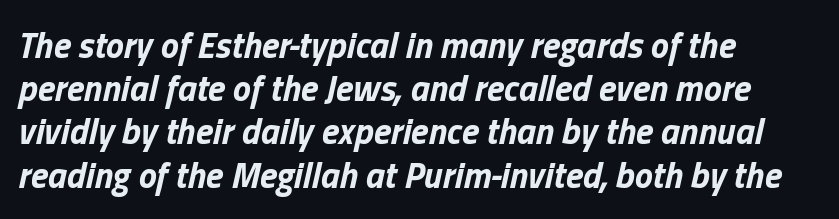
Q: Is the text bold? A: Yes.
Q: Is the text italic (slanted)? A: Yes, it leans right by about 13 degrees.
Q: Is the text underlined? A: No.
Q: How is the paragraph aligned? A: Left-aligned.
Q: Is the spacing between letters normal or unusually wide? A: Normal.
Q: Width (condensed, normal, or wide)? A: Normal.
Q: Stroke contrast? A: Low.
Q: x-height? A: Medium.
Q: Monospaced? A: No.
